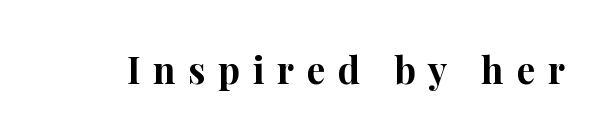
Q: Is the text bold? A: Yes.
Q: Is the text italic (slanted)? A: No, it is upright.
Q: Is the typeface a serif or a sans-serif typeface? A: Serif.
Q: Is the text underlined? A: No.
Q: Is the spacing between letters normal or unusually wide? A: Unusually wide.
Q: Width (condensed, normal, or wide)? A: Normal.
Q: Stroke contrast? A: High.
Q: x-height? A: Medium.
Q: Monospaced? A: No.
